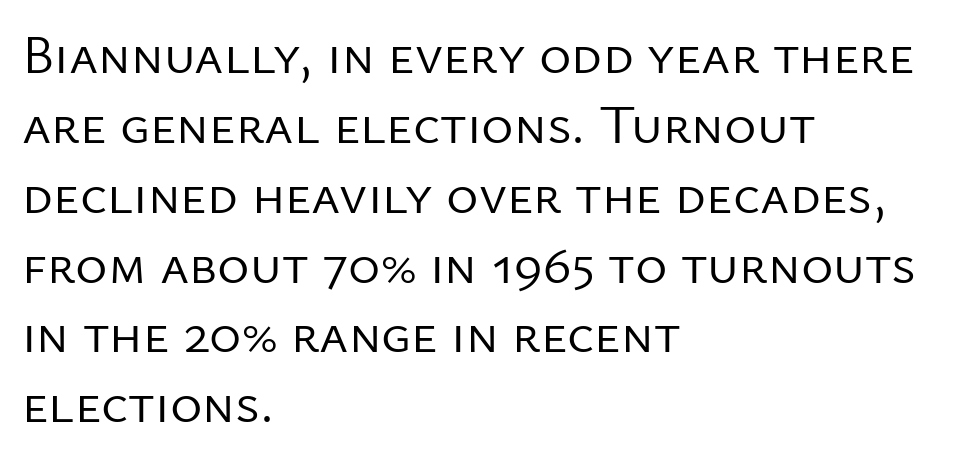
The letters advance in unequal steps, a hallmark of proportional type. Does the lettering tilt? It doesn't — this is upright. Counters stay open thanks to moderate or lighter strokes. Alignment: flush left. Regarding serifs, this sample does without them.
